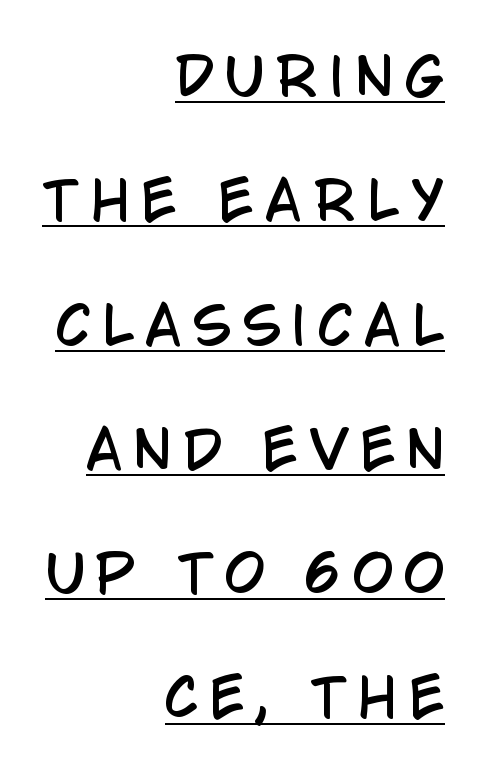
The image shows 52 px condensed sans-serif type, upright; set right-aligned, loose line spacing (2.39x), unusually wide letter spacing (+0.22 em), underlined; low stroke contrast and a large x-height.
